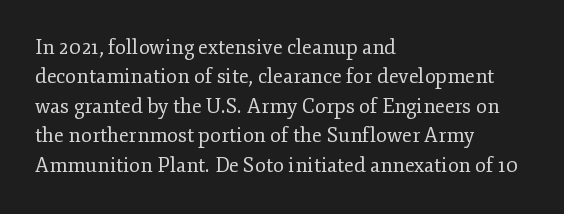
{"italic": "no", "bold": "no", "underline": "no", "align": "left", "line_spacing": "normal", "line_spacing_ratio": 1.47, "letter_spacing": "normal", "letter_spacing_em": 0.0, "glyph_px": 20}
